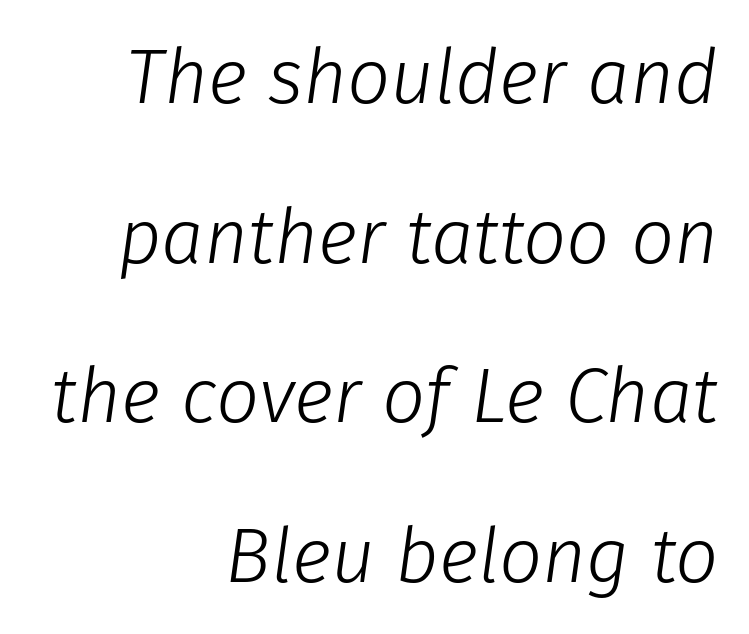
The image shows 76 px light type, italic (leaning right); set right-aligned, loose line spacing (2.1x), normal letter spacing, not underlined; low stroke contrast and a medium x-height.
